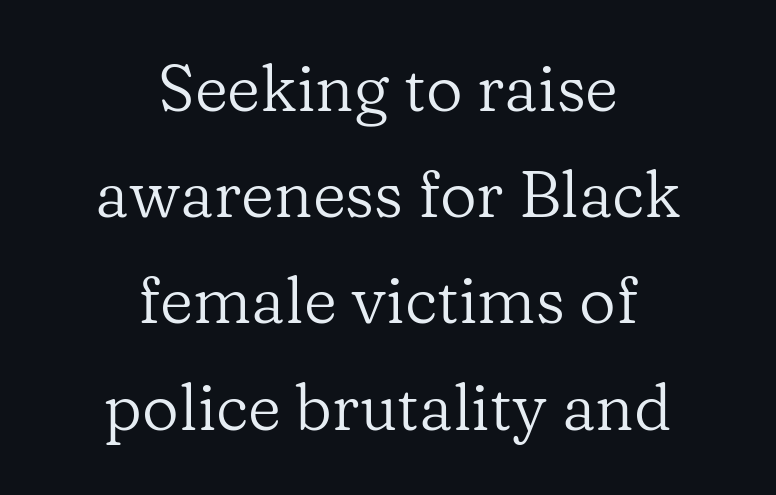
This rendering leaves character spacing at its baseline value. The characters are drawn with everyday or finer stroke widths. Think of a printed novel: that variable character pitch is what you see here. Reading down the column, the eye jumps a familiar distance to each next line.
